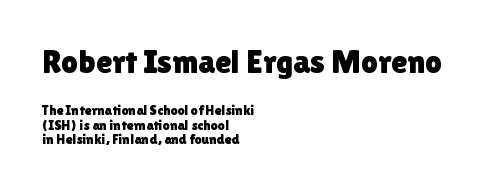
One glance says dense: line gaps are narrower than usual. Size contrast runs from large at the top to small at the bottom. A classic flush-left, rag-right setting is used for this passage. Serif or sans? Sans — the stroke terminals are bare.
